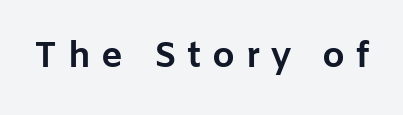
The image shows 36 px bold sans-serif type, upright; set unusually wide letter spacing (+0.29 em), not underlined; low stroke contrast and a medium x-height.
